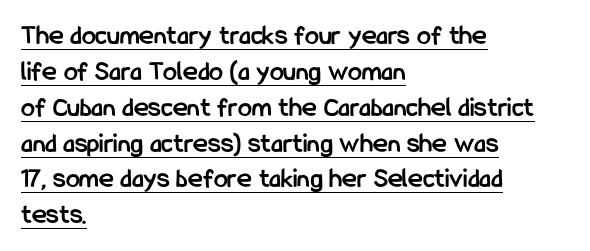
Q: Is the text bold? A: Yes.
Q: Is the text italic (slanted)? A: No, it is upright.
Q: Is the typeface a serif or a sans-serif typeface? A: Sans-serif.
Q: Is the text underlined? A: Yes.
Q: How is the paragraph aligned? A: Left-aligned.
Q: Is the spacing between letters normal or unusually wide? A: Normal.
Q: Is the spacing between lines tight, normal or loose? A: Normal.
Q: Width (condensed, normal, or wide)? A: Condensed.
Q: Stroke contrast? A: Low.
Q: x-height? A: Medium.
Q: Monospaced? A: No.
